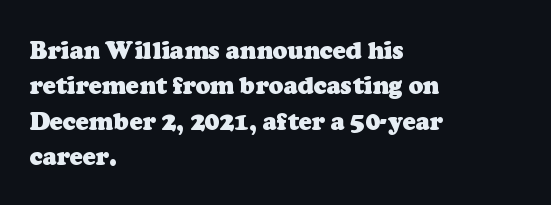
The image shows 24 px bold type; set left-aligned, normal line spacing (1.47x), normal letter spacing, not underlined.
